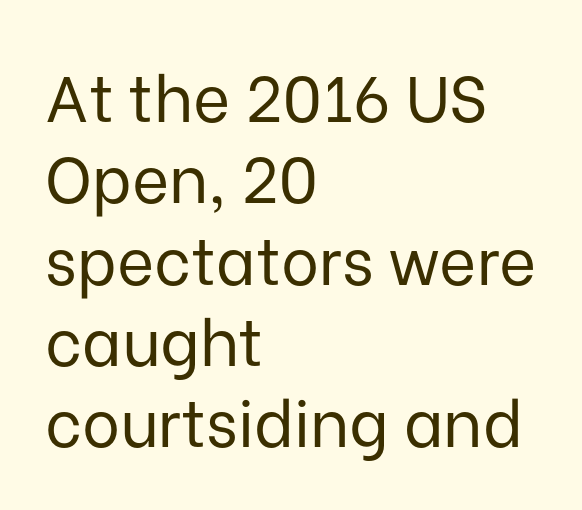
{"serif": "no", "italic": "no", "bold": "no", "weight": "regular", "width": "normal", "stroke_contrast": "low", "x_height": "medium", "monospaced": "no", "underline": "no", "align": "left", "line_spacing": "normal", "line_spacing_ratio": 1.27, "letter_spacing": "normal", "letter_spacing_em": 0.0, "glyph_px": 64}
